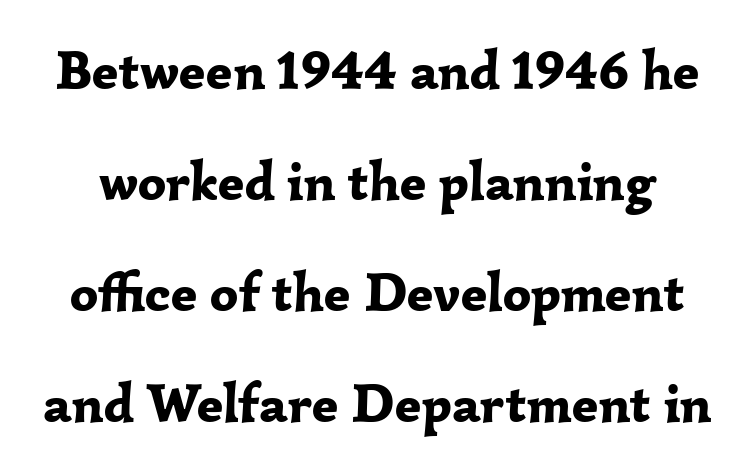
The block of text is sparse from top to bottom, with ample space between rows. Heft: maximum for text — a bold. The rendering uses natural spacing where letterforms have individual widths. Every character sits straight up, as roman type does. Is the letter spacing exaggerated? No — it looks like the ordinary default. Font category for this specimen: serif.
